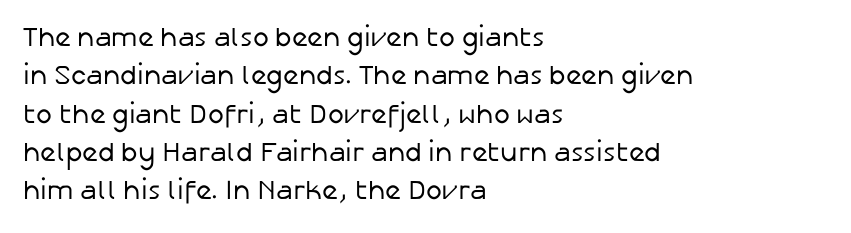
Every row of glyphs begins at an identical x-position on the left. A roman cut, with each character standing at attention. Does the leading feel generous? No, just average. The tracking reads as untouched default to a designer's eye.
